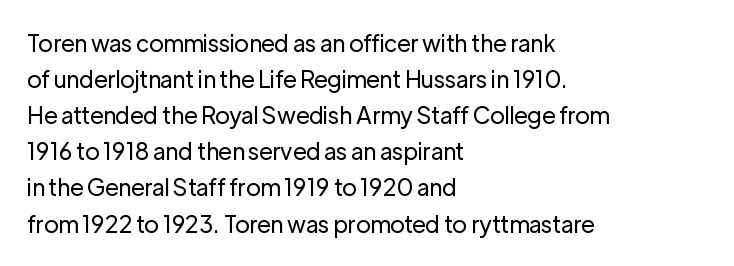
{"italic": "no", "bold": "no", "underline": "no", "align": "left", "line_spacing": "normal", "line_spacing_ratio": 1.57, "letter_spacing": "normal", "letter_spacing_em": 0.0, "glyph_px": 23}
